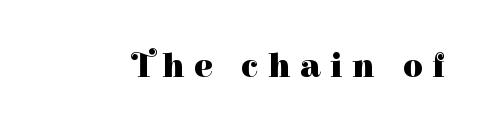
The letters stand straight up with perfectly vertical stems. These lines are rendered in a variable-pitch font. Font category for this specimen: serif. Rule under the text: the space is simply empty.
